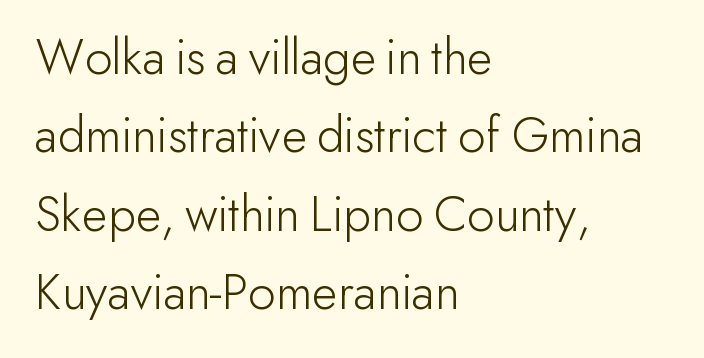
The image shows 53 px light sans-serif type, upright; set left-aligned, normal line spacing (1.48x), normal letter spacing, not underlined; low stroke contrast and a small x-height.
